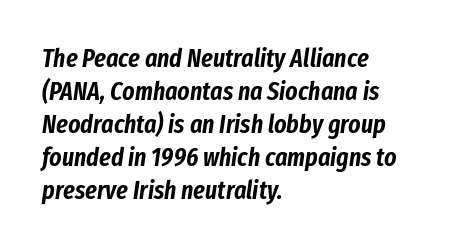
Look at the tracking — it's just the regular setting, nothing added. Descenders hang freely into open space. The letters are slanted; this is an italic face. The setting favours the left margin, as ordinary paragraphs usually do. This sample keeps an unexceptional amount of space between lines.
